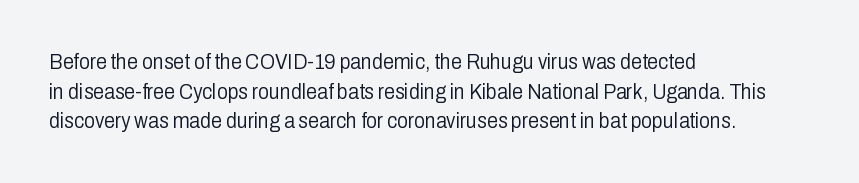
{"italic": "no", "bold": "no", "underline": "no", "align": "left", "line_spacing": "normal", "line_spacing_ratio": 1.35, "letter_spacing": "normal", "letter_spacing_em": 0.0, "glyph_px": 22}
